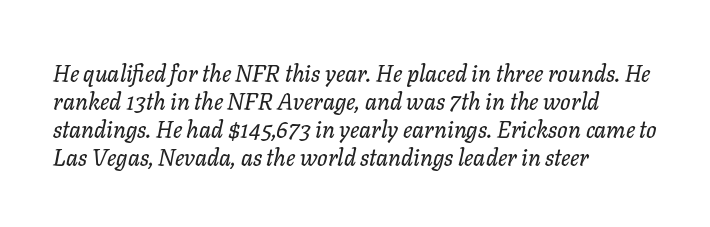
{"italic": "yes", "lean": "right", "slant_degrees": 11, "underline": "no", "align": "left", "line_spacing_ratio": 1.22, "letter_spacing": "normal", "letter_spacing_em": 0.0, "glyph_px": 23}
